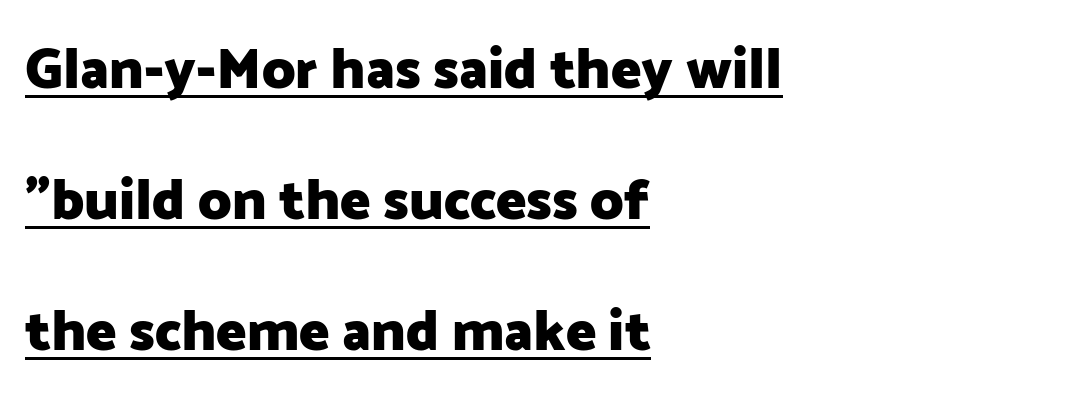
The image shows 57 px heavy sans-serif type, upright; set left-aligned, loose line spacing (2.3x), normal letter spacing, underlined; low stroke contrast and a medium x-height.
